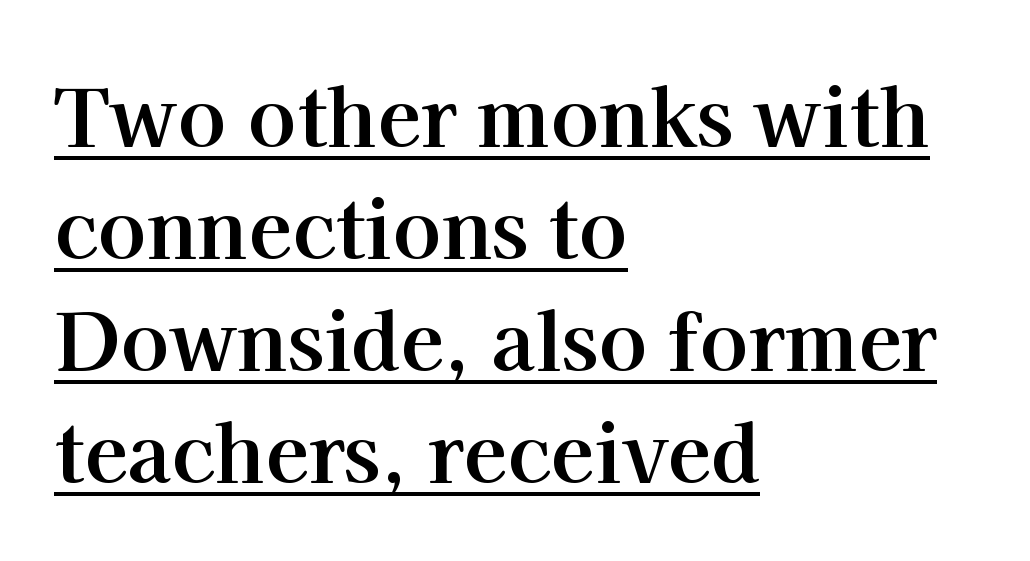
Q: Is the text bold? A: Yes.
Q: Is the text italic (slanted)? A: No, it is upright.
Q: Is the typeface a serif or a sans-serif typeface? A: Serif.
Q: Is the text underlined? A: Yes.
Q: How is the paragraph aligned? A: Left-aligned.
Q: Is the spacing between letters normal or unusually wide? A: Normal.
Q: Is the spacing between lines tight, normal or loose? A: Normal.
Q: Width (condensed, normal, or wide)? A: Normal.
Q: Stroke contrast? A: High.
Q: x-height? A: Medium.
Q: Monospaced? A: No.
